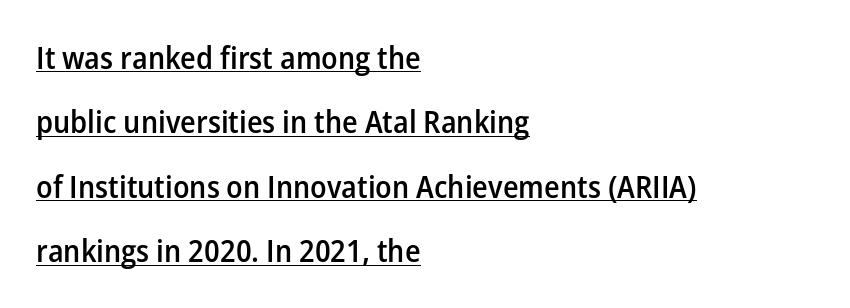
The image shows 31 px semibold sans-serif type, upright; set left-aligned, loose line spacing (2.08x), normal letter spacing, underlined; low stroke contrast and a medium x-height.
